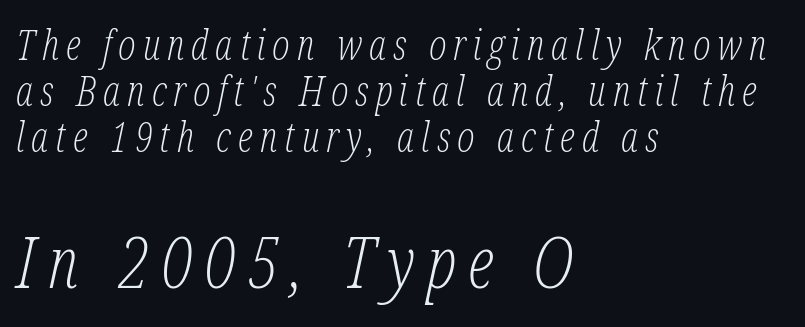
Q: Is the text bold? A: No.
Q: Is the text italic (slanted)? A: Yes, it leans right by about 12 degrees.
Q: Is the typeface a serif or a sans-serif typeface? A: Serif.
Q: Is the text underlined? A: No.
Q: How is the paragraph aligned? A: Left-aligned.
Q: Is the spacing between lines tight, normal or loose? A: Tight.
Q: Which block of text is set in a larger size, the first (top) or the second (bottom)? A: The second (bottom) one.
Q: Width (condensed, normal, or wide)? A: Condensed.
Q: Stroke contrast? A: Low.
Q: x-height? A: Medium.
Q: Monospaced? A: No.
